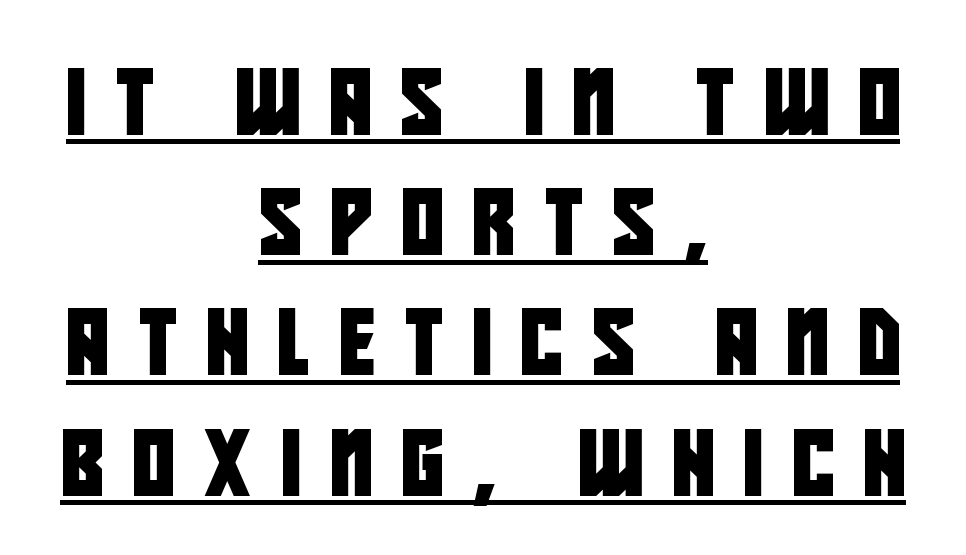
These lines stack symmetrically, like a column narrowing and widening about its center. The glyphs in this specimen are sans serif. A rule runs beneath these lines of type. A typesetter would call this proportional, since set widths differ per character. The horizontal fit of the characters is loose and conspicuously gappy.
